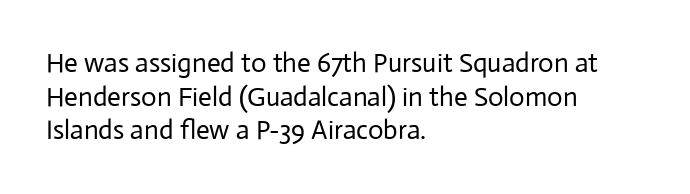
Whoever set this chose a conventional vertical rhythm. Each stroke keeps to a modest, everyday thickness or less. Is there any slant? The stems are plumb. Any mark beneath the type? The region is blank. Horizontal alignment here is leftward, the default for most running prose.
